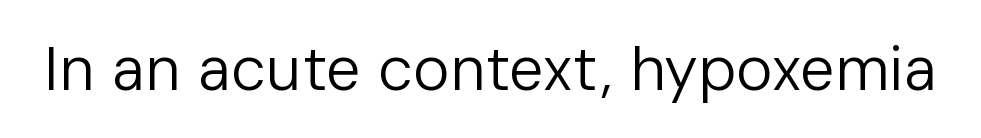
{"serif": "no", "italic": "no", "bold": "no", "weight": "regular", "width": "normal", "stroke_contrast": "low", "x_height": "medium", "monospaced": "no", "underline": "no", "letter_spacing": "normal", "letter_spacing_em": 0.0, "glyph_px": 62}
